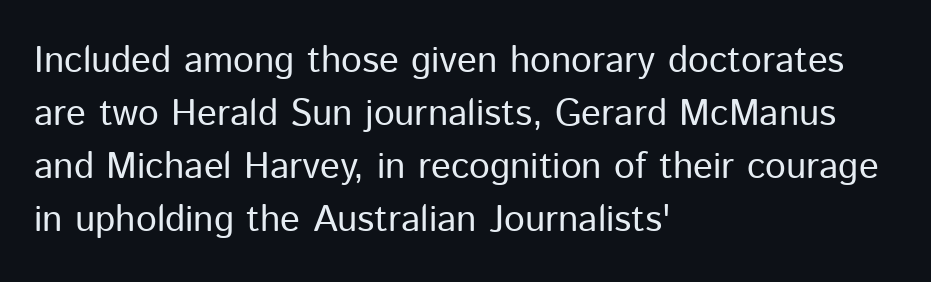
Q: Is the text bold? A: No.
Q: Is the text italic (slanted)? A: No, it is upright.
Q: Is the typeface a serif or a sans-serif typeface? A: Sans-serif.
Q: Is the text underlined? A: No.
Q: How is the paragraph aligned? A: Left-aligned.
Q: Is the spacing between letters normal or unusually wide? A: Normal.
Q: Is the spacing between lines tight, normal or loose? A: Normal.
Q: Width (condensed, normal, or wide)? A: Normal.
Q: Stroke contrast? A: Low.
Q: x-height? A: Medium.
Q: Monospaced? A: No.
